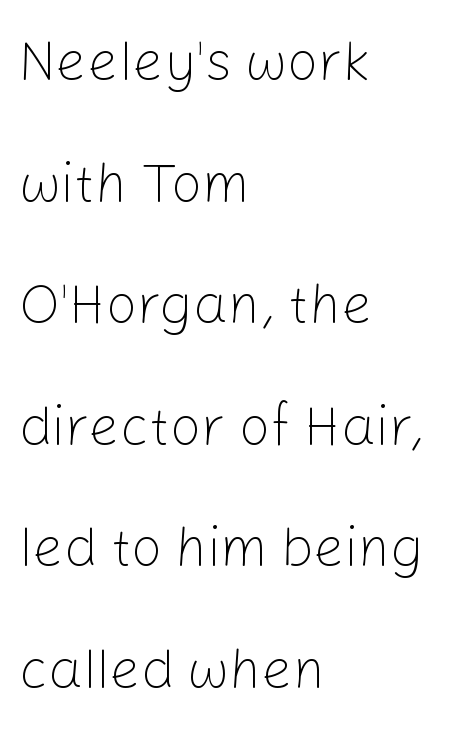
{"serif": "no", "italic": "no", "bold": "no", "weight": "light", "width": "normal", "stroke_contrast": "low", "x_height": "medium", "monospaced": "no", "underline": "no", "align": "left", "line_spacing": "loose", "line_spacing_ratio": 2.21, "letter_spacing": "normal", "letter_spacing_em": 0.0, "glyph_px": 55}
